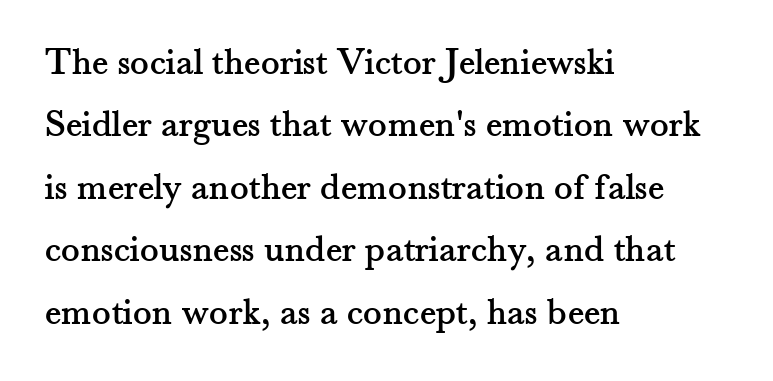
{"serif": "yes", "italic": "no", "width": "normal", "stroke_contrast": "medium", "x_height": "small", "monospaced": "no", "underline": "no", "align": "left", "line_spacing": "normal", "line_spacing_ratio": 1.6, "letter_spacing": "normal", "letter_spacing_em": 0.0, "glyph_px": 39}
